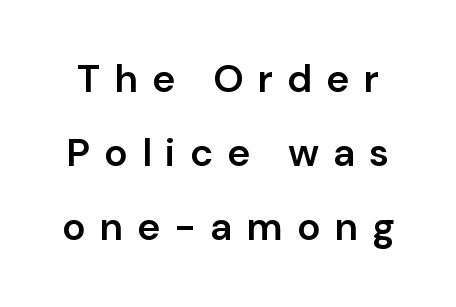
This sample uses a sans-serif face. Honestly, there is no underline to notice here at all. The leading is generous, giving the passage an open texture. Students, note that the glyphs here are deliberately spaced far apart. Is the type bold? Partly — it's a semibold, heavier than regular but not fully bold.
